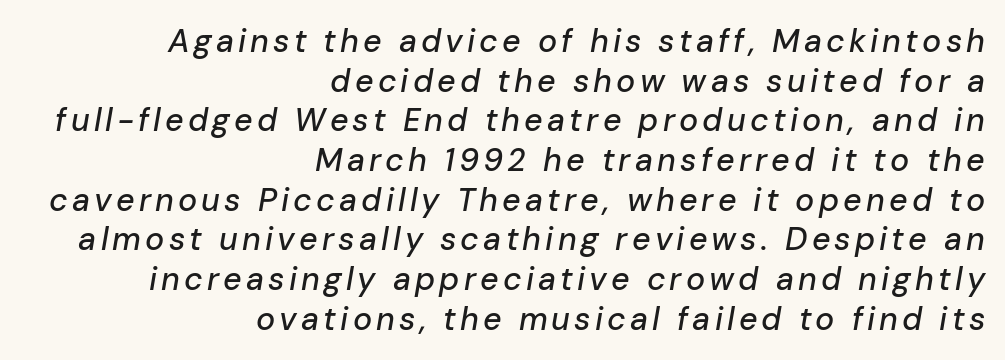
Decoration check: the copy has no underline. Teacher's note: observe the even right margin — that is flush-right alignment. Posture: slanted. These lines are rendered in a variable-pitch font.
